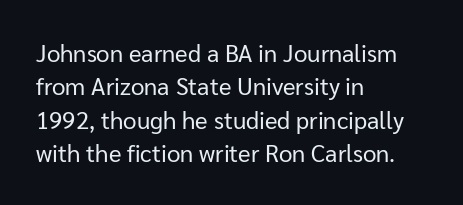
The letterforms sit at book weight or below. Posture: straight, roman, zero tilt. Tracking value appears to be zero — textbook default spacing. The passage shown stacks its lines at a standard gap. Is the block centered? No — it sits flush against the left margin. The foot of each line stays bare and open.
